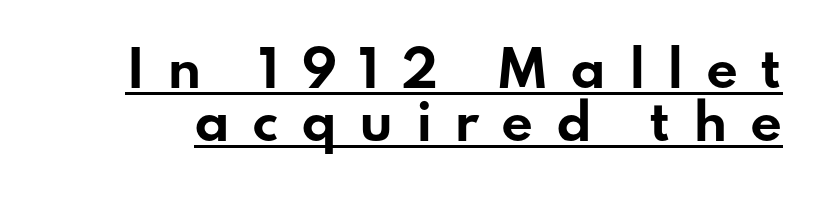
Italic: no, the glyphs are upright roman. The gaps between neighbouring characters are conspicuously large. The letters advance in unequal steps, a hallmark of proportional type. I'd describe the lettering as bold — thick and assertive. Quick note: interline space is minimal.
